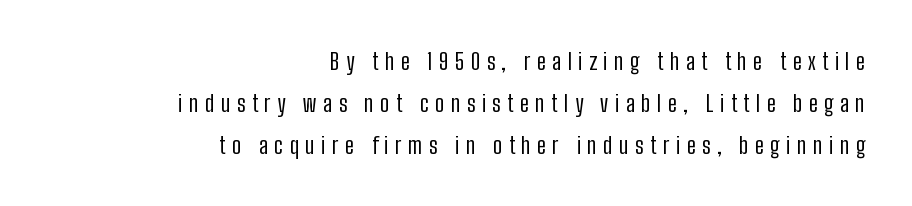
Q: Is the text bold? A: No.
Q: Is the text italic (slanted)? A: No, it is upright.
Q: Is the text underlined? A: No.
Q: How is the paragraph aligned? A: Right-aligned.
Q: Is the spacing between letters normal or unusually wide? A: Unusually wide.
